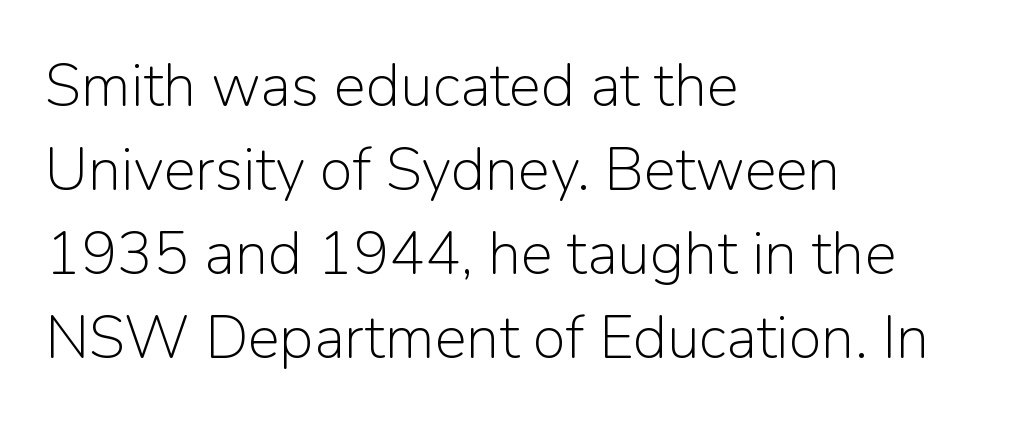
The image shows 60 px light sans-serif type, upright; set left-aligned, normal line spacing (1.4x), normal letter spacing, not underlined; low stroke contrast and a medium x-height.
